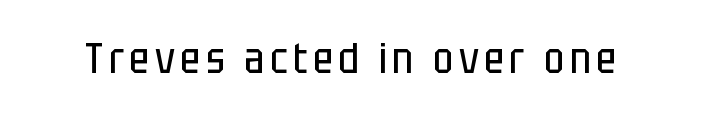
The image shows 43 px regular-weight, condensed sans-serif type, upright; set not underlined; low stroke contrast and a large x-height.
